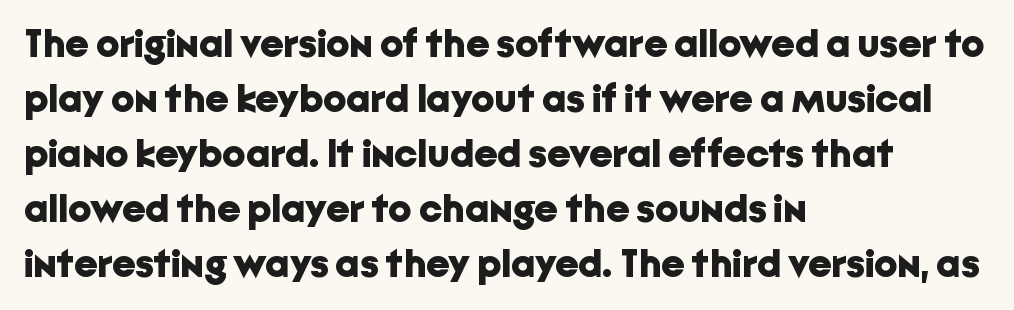
{"serif": "no", "italic": "no", "bold": "yes", "weight": "bold", "width": "normal", "stroke_contrast": "low", "x_height": "medium", "monospaced": "no", "underline": "no", "align": "left", "line_spacing": "normal", "line_spacing_ratio": 1.34, "letter_spacing": "normal", "letter_spacing_em": 0.0, "glyph_px": 41}
